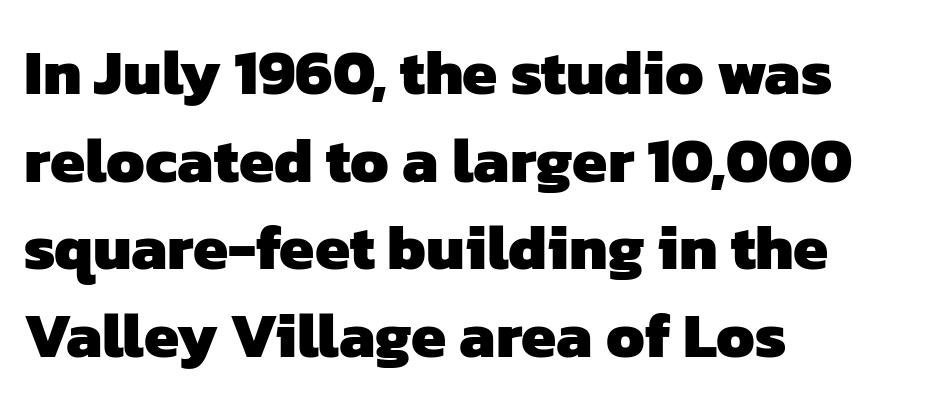
{"serif": "no", "bold": "yes", "weight": "heavy", "width": "normal", "stroke_contrast": "low", "x_height": "medium", "monospaced": "no", "underline": "no", "align": "left", "line_spacing": "normal", "line_spacing_ratio": 1.39, "letter_spacing": "normal", "letter_spacing_em": 0.0, "glyph_px": 63}
